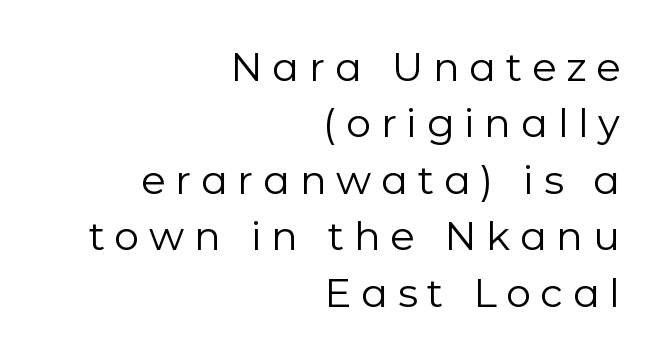
The image shows 40 px regular-weight sans-serif type, upright; set right-aligned, normal line spacing (1.41x), unusually wide letter spacing (+0.24 em), not underlined; low stroke contrast and a medium x-height.
